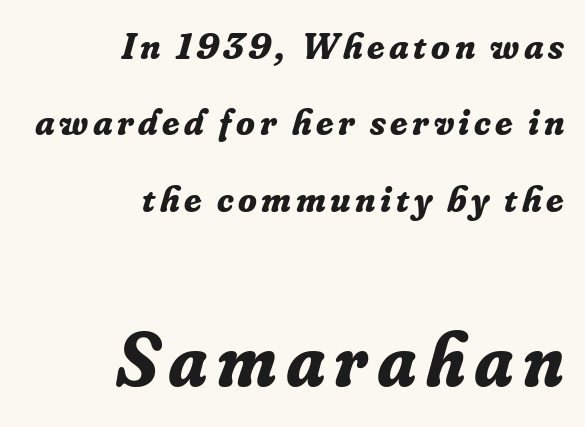
{"serif": "yes", "italic": "yes", "lean": "right", "slant_degrees": 16, "bold": "yes", "weight": "bold", "width": "normal", "stroke_contrast": "low", "x_height": "small", "monospaced": "no", "underline": "no", "align": "right", "line_spacing": "loose", "line_spacing_ratio": 2.01, "larger_block": "second", "size_ratio": 2.0, "glyph_px": 76}
